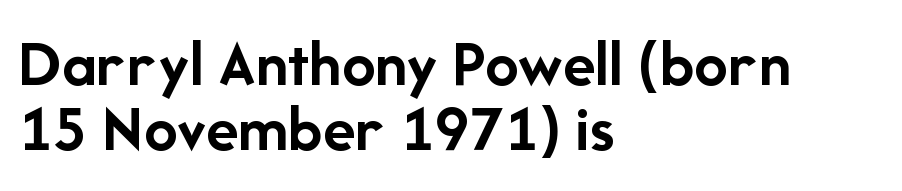
Q: Is the text bold? A: Yes.
Q: Is the text italic (slanted)? A: No, it is upright.
Q: Is the typeface a serif or a sans-serif typeface? A: Sans-serif.
Q: Is the text underlined? A: No.
Q: How is the paragraph aligned? A: Left-aligned.
Q: Is the spacing between letters normal or unusually wide? A: Normal.
Q: Is the spacing between lines tight, normal or loose? A: Tight.
Q: Width (condensed, normal, or wide)? A: Normal.
Q: Stroke contrast? A: Low.
Q: x-height? A: Medium.
Q: Monospaced? A: No.
